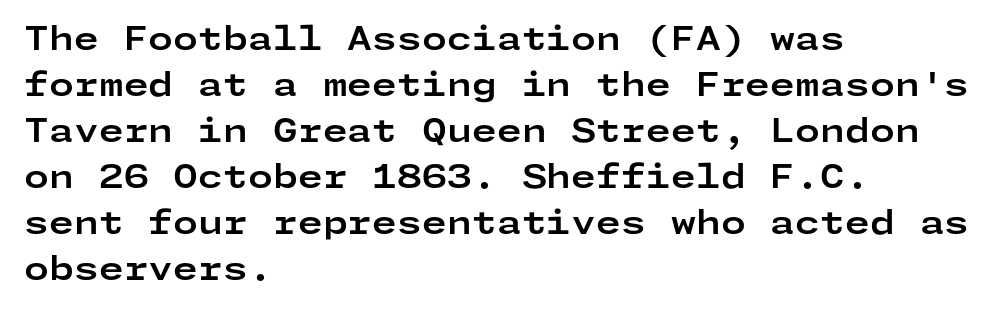
Q: Is the text bold? A: Yes.
Q: Is the text italic (slanted)? A: No, it is upright.
Q: Is the typeface a serif or a sans-serif typeface? A: Sans-serif.
Q: Is the text underlined? A: No.
Q: How is the paragraph aligned? A: Left-aligned.
Q: Is the spacing between letters normal or unusually wide? A: Normal.
Q: Is the spacing between lines tight, normal or loose? A: Normal.
Q: Width (condensed, normal, or wide)? A: Wide.
Q: Stroke contrast? A: Low.
Q: x-height? A: Medium.
